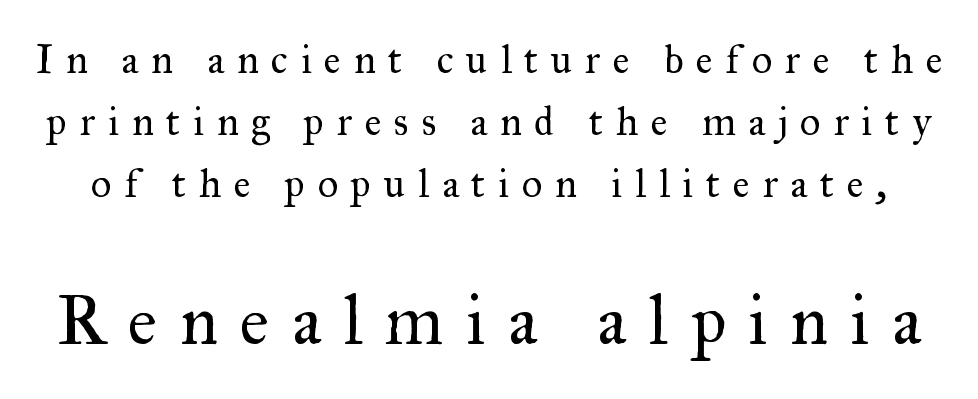
The image shows 70 px regular-weight serif type, upright; set normal line spacing (1.55x), unusually wide letter spacing (+0.32 em), not underlined; the second (bottom) block is 1.75x larger; medium stroke contrast and a small x-height.
